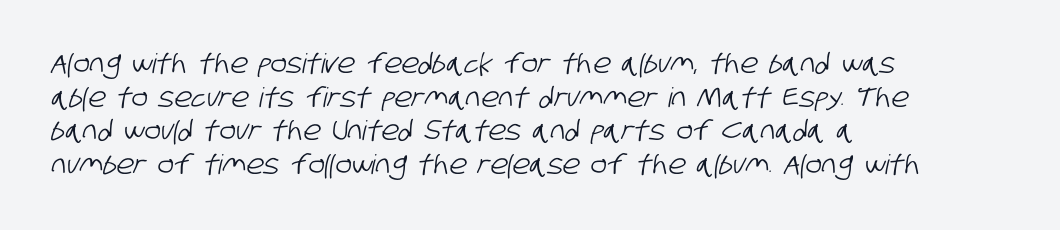
{"underline": "no", "align": "left", "line_spacing": "normal", "line_spacing_ratio": 1.25, "letter_spacing": "normal", "letter_spacing_em": 0.0, "glyph_px": 27}
